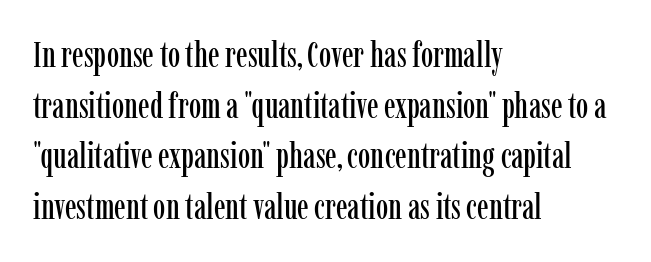
{"serif": "yes", "italic": "no", "width": "condensed", "stroke_contrast": "low", "x_height": "medium", "monospaced": "no", "underline": "no", "align": "left", "line_spacing": "normal", "line_spacing_ratio": 1.45, "letter_spacing": "normal", "letter_spacing_em": 0.0, "glyph_px": 35}
